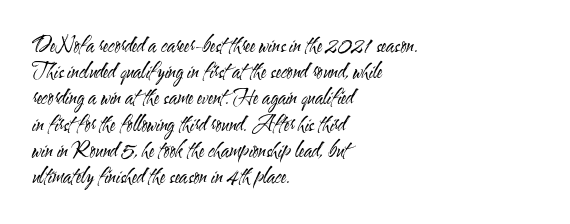
The image shows 20 px text type; set left-aligned, normal line spacing (1.31x), normal letter spacing, not underlined.
